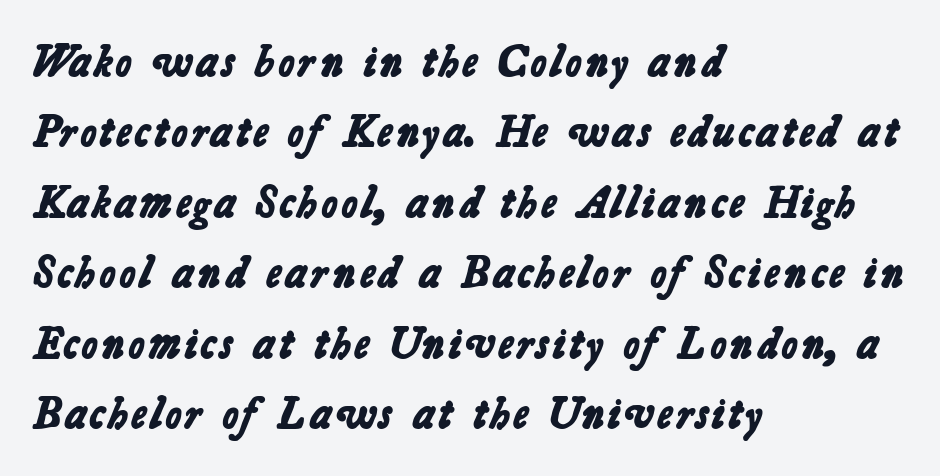
Q: Is the text bold? A: Yes.
Q: Is the typeface a serif or a sans-serif typeface? A: Sans-serif.
Q: Is the text underlined? A: No.
Q: How is the paragraph aligned? A: Left-aligned.
Q: Is the spacing between letters normal or unusually wide? A: Normal.
Q: Is the spacing between lines tight, normal or loose? A: Normal.
Q: Width (condensed, normal, or wide)? A: Normal.
Q: Stroke contrast? A: Low.
Q: x-height? A: Medium.
Q: Monospaced? A: No.
